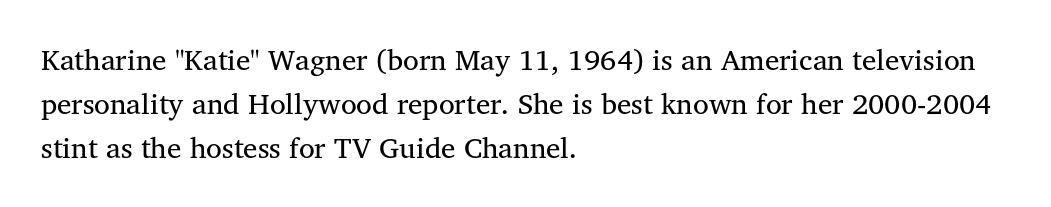
The image shows 29 px regular-weight serif type, upright; set left-aligned, normal line spacing (1.51x), normal letter spacing, not underlined; medium stroke contrast and a medium x-height.
